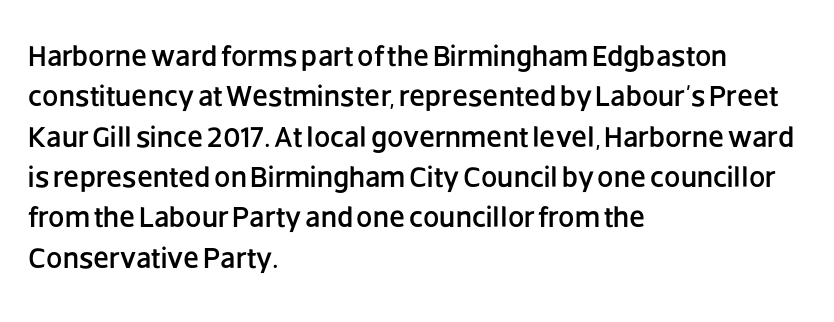
{"serif": "no", "italic": "no", "width": "normal", "stroke_contrast": "low", "x_height": "large", "monospaced": "no", "underline": "no", "align": "left", "line_spacing": "normal", "line_spacing_ratio": 1.39, "letter_spacing": "normal", "letter_spacing_em": 0.0, "glyph_px": 29}
